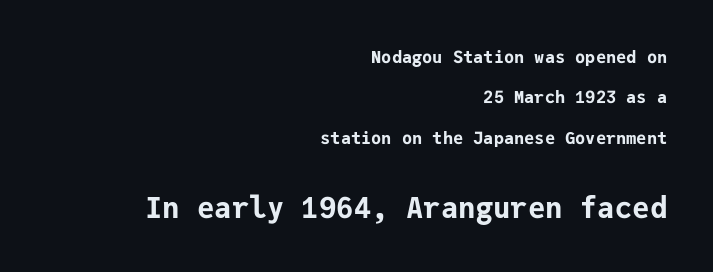
Leading: increased. If you drew a ruler down the right edge, every line would touch it. A bare baseline throughout the passage. The letters march in equal steps, a hallmark of fixed-pitch type.
